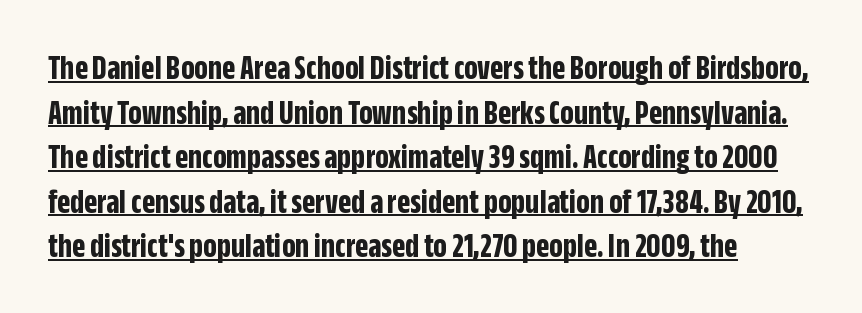
The image shows 34 px bold, condensed sans-serif type, upright; set left-aligned, normal line spacing (1.31x), normal letter spacing, underlined; low stroke contrast and a large x-height.
